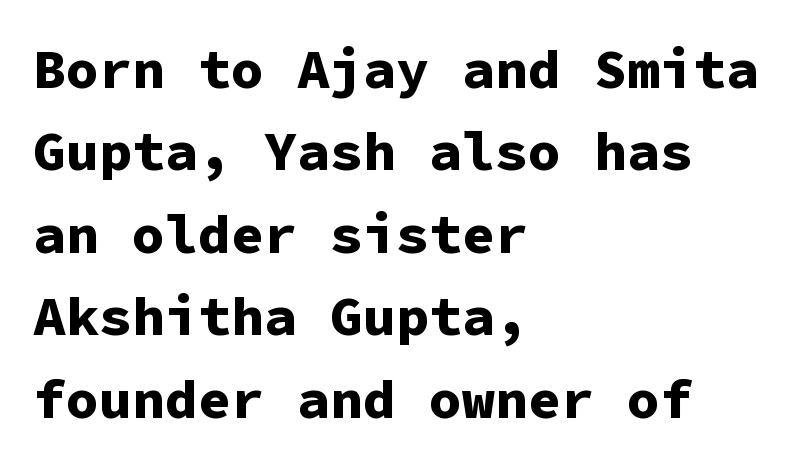
If you measured baseline to baseline, you'd find a middling distance. The lines are quadded left. Decoration check: the copy has no underline. Caption: standard tracking, unaltered. Fixed-width glyphs throughout — classic coding-font behaviour. A typesetter would mark this as roman, not italic.
